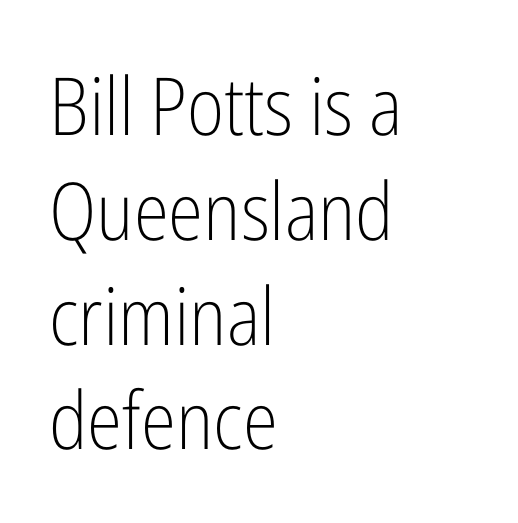
The image shows 80 px light, condensed sans-serif type, upright; set left-aligned, normal line spacing (1.31x), normal letter spacing, not underlined; low stroke contrast and a medium x-height.
